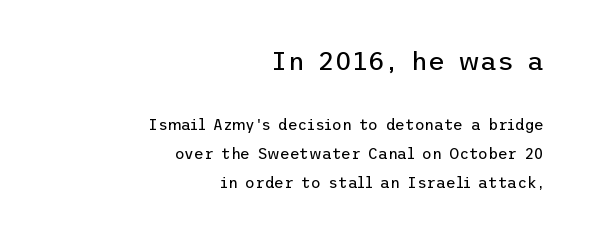
Q: Is the text bold? A: No.
Q: Is the text italic (slanted)? A: No, it is upright.
Q: Is the text underlined? A: No.
Q: How is the paragraph aligned? A: Right-aligned.
Q: Is the spacing between letters normal or unusually wide? A: Normal.
Q: Is the spacing between lines tight, normal or loose? A: Loose.
Q: Which block of text is set in a larger size, the first (top) or the second (bottom)? A: The first (top) one.
